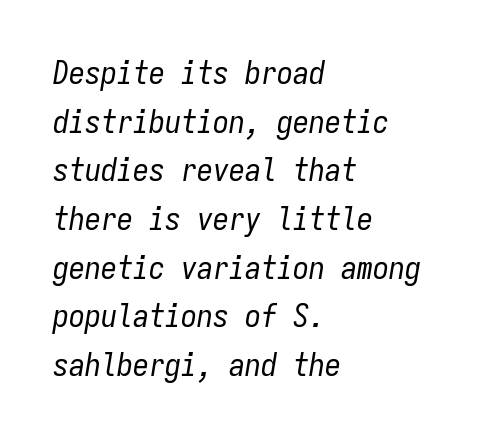
The image shows 32 px regular-weight, condensed type, italic (leaning right), monospaced; set left-aligned, normal line spacing (1.52x), normal letter spacing, not underlined; low stroke contrast and a medium x-height.
